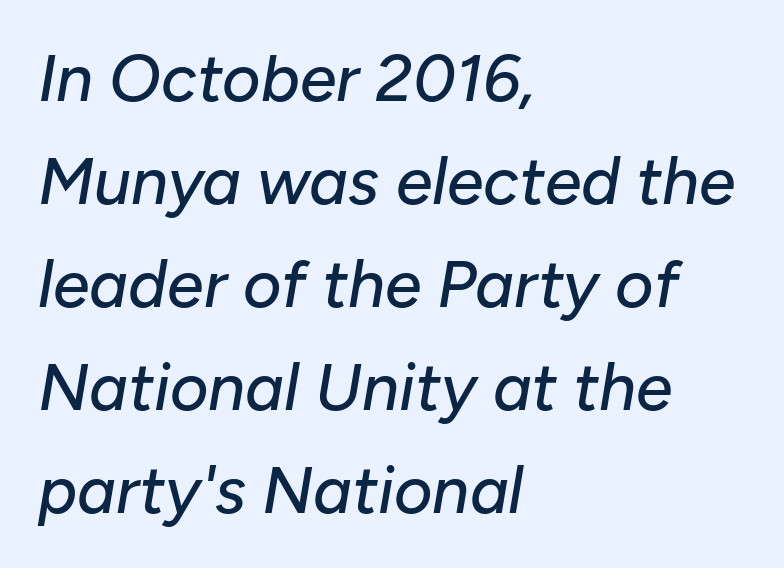
{"italic": "yes", "lean": "right", "slant_degrees": 10, "width": "normal", "stroke_contrast": "low", "x_height": "medium", "monospaced": "no", "underline": "no", "align": "left", "line_spacing": "normal", "line_spacing_ratio": 1.56, "letter_spacing": "normal", "letter_spacing_em": 0.0, "glyph_px": 66}
